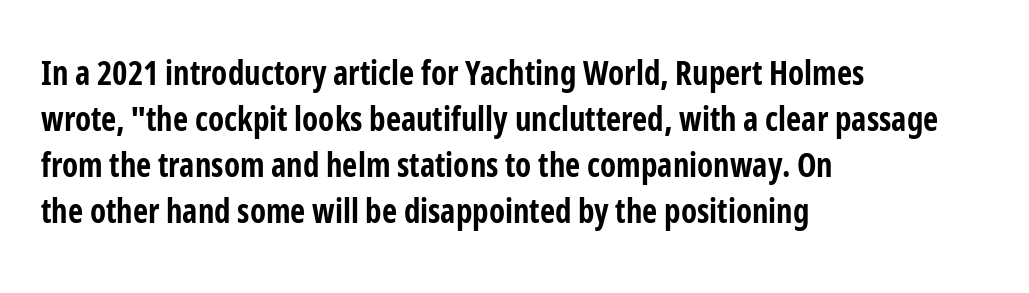
{"serif": "no", "italic": "no", "bold": "yes", "weight": "bold", "width": "condensed", "stroke_contrast": "low", "x_height": "medium", "monospaced": "no", "underline": "no", "align": "left", "line_spacing": "normal", "line_spacing_ratio": 1.39, "letter_spacing": "normal", "letter_spacing_em": 0.0, "glyph_px": 33}
